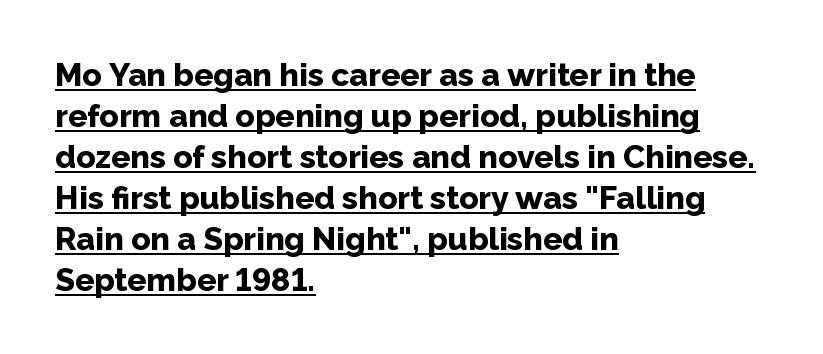
The line texture is even and compact thanks to regular tracking. These lines are set flush left with a ragged right edge. Note the varied advance widths — an 'i' is clearly narrower than an 'm'. The face used here has the dense, thick strokes of a bold. Check where the strokes stop: nothing finishes them off — pure sans.
